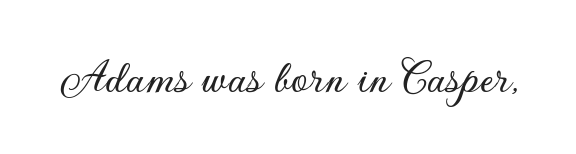
The image shows 49 px sans-serif type; set normal letter spacing, not underlined; low stroke contrast and a small x-height.
